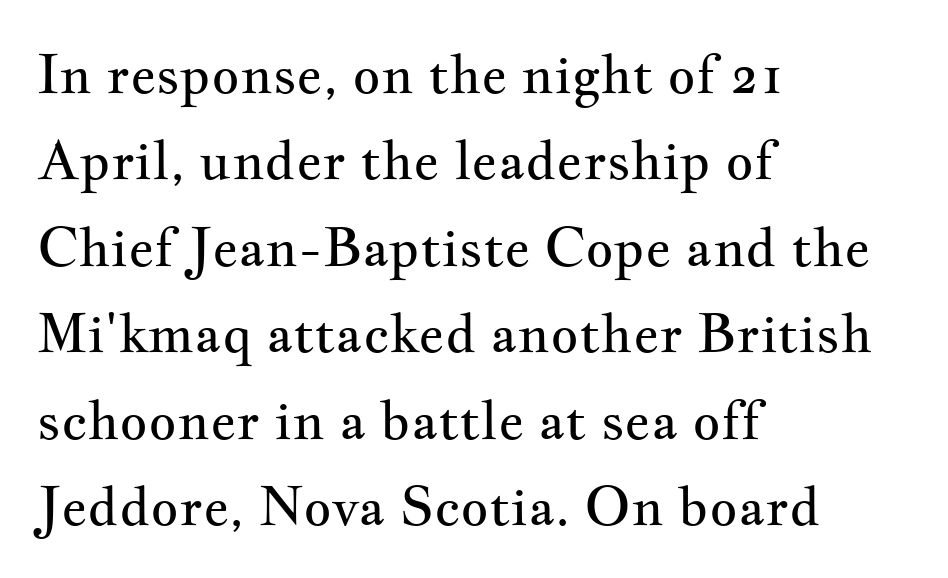
Q: Is the text bold? A: No.
Q: Is the text italic (slanted)? A: No, it is upright.
Q: Is the typeface a serif or a sans-serif typeface? A: Serif.
Q: Is the text underlined? A: No.
Q: How is the paragraph aligned? A: Left-aligned.
Q: Is the spacing between letters normal or unusually wide? A: Normal.
Q: Is the spacing between lines tight, normal or loose? A: Normal.
Q: Width (condensed, normal, or wide)? A: Wide.
Q: Stroke contrast? A: Medium.
Q: x-height? A: Small.
Q: Monospaced? A: No.
